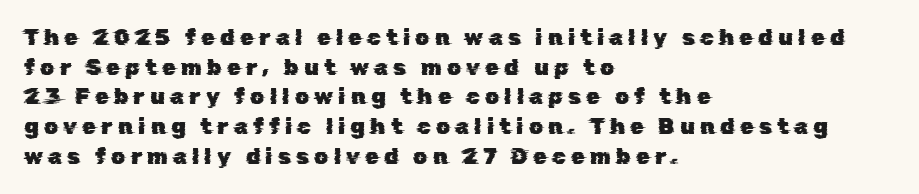
Q: Is the text underlined? A: No.
Q: How is the paragraph aligned? A: Left-aligned.
Q: Is the spacing between letters normal or unusually wide? A: Unusually wide.
Q: Is the spacing between lines tight, normal or loose? A: Normal.
